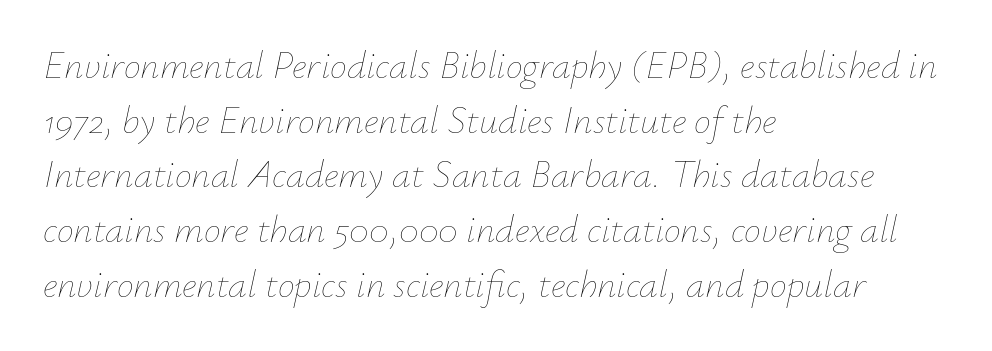
The image shows 38 px thin type, italic (leaning right); set left-aligned, normal line spacing (1.44x), normal letter spacing, not underlined; low stroke contrast and a small x-height.
